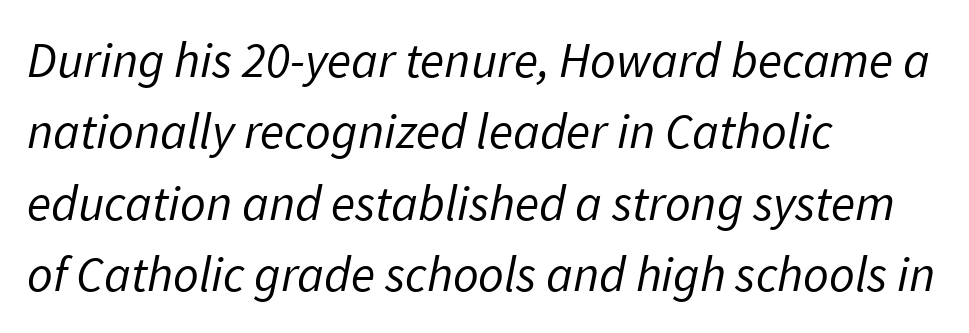
{"serif": "no", "bold": "no", "weight": "regular", "width": "normal", "stroke_contrast": "low", "x_height": "medium", "monospaced": "no", "underline": "no", "align": "left", "line_spacing": "normal", "line_spacing_ratio": 1.43, "letter_spacing": "normal", "letter_spacing_em": 0.0, "glyph_px": 50}
